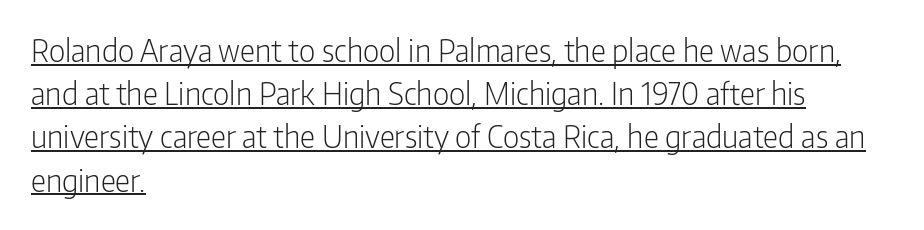
Q: Is the text bold? A: No.
Q: Is the text italic (slanted)? A: No, it is upright.
Q: Is the typeface a serif or a sans-serif typeface? A: Sans-serif.
Q: Is the text underlined? A: Yes.
Q: How is the paragraph aligned? A: Left-aligned.
Q: Is the spacing between letters normal or unusually wide? A: Normal.
Q: Is the spacing between lines tight, normal or loose? A: Normal.
Q: Width (condensed, normal, or wide)? A: Condensed.
Q: Stroke contrast? A: Low.
Q: x-height? A: Medium.
Q: Monospaced? A: No.
